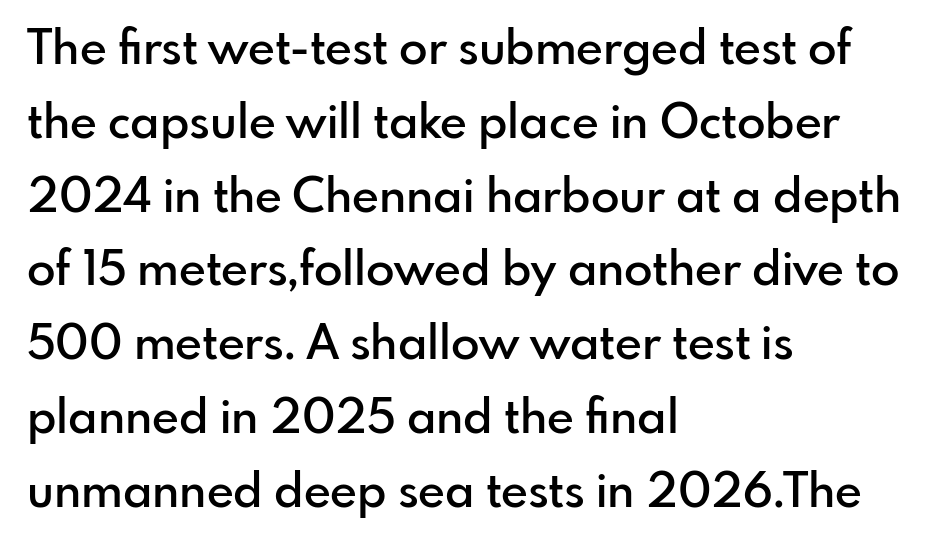
Q: Is the text bold? A: Semi-bold.
Q: Is the text italic (slanted)? A: No, it is upright.
Q: Is the typeface a serif or a sans-serif typeface? A: Sans-serif.
Q: Is the text underlined? A: No.
Q: How is the paragraph aligned? A: Left-aligned.
Q: Is the spacing between letters normal or unusually wide? A: Normal.
Q: Is the spacing between lines tight, normal or loose? A: Normal.
Q: Width (condensed, normal, or wide)? A: Normal.
Q: Stroke contrast? A: Low.
Q: x-height? A: Small.
Q: Monospaced? A: No.
